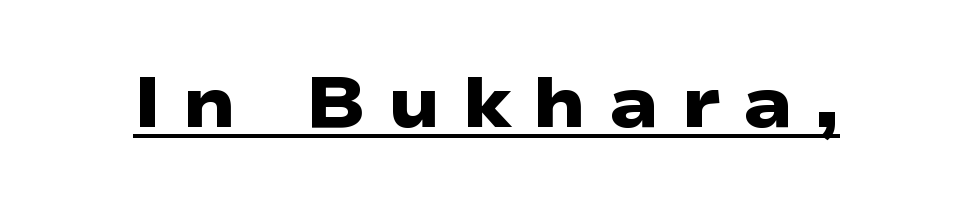
Q: Is the text bold? A: Yes.
Q: Is the typeface a serif or a sans-serif typeface? A: Sans-serif.
Q: Is the text underlined? A: Yes.
Q: Is the spacing between letters normal or unusually wide? A: Unusually wide.
Q: Width (condensed, normal, or wide)? A: Wide.
Q: Stroke contrast? A: Low.
Q: x-height? A: Medium.
Q: Monospaced? A: No.
